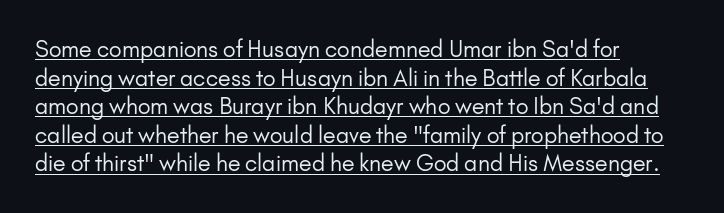
Q: Is the text bold? A: No.
Q: Is the text italic (slanted)? A: No, it is upright.
Q: Is the text underlined? A: Yes.
Q: How is the paragraph aligned? A: Left-aligned.
Q: Is the spacing between letters normal or unusually wide? A: Normal.
Q: Is the spacing between lines tight, normal or loose? A: Normal.
